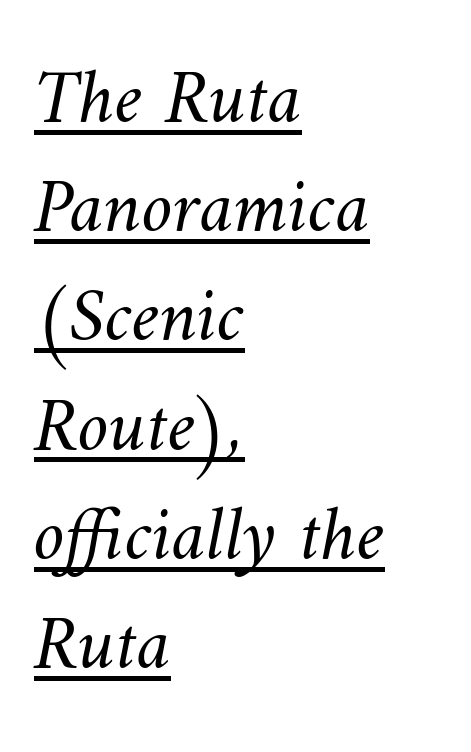
The image shows 78 px light type; set left-aligned, normal line spacing (1.4x), normal letter spacing, underlined; medium stroke contrast and a small x-height.
